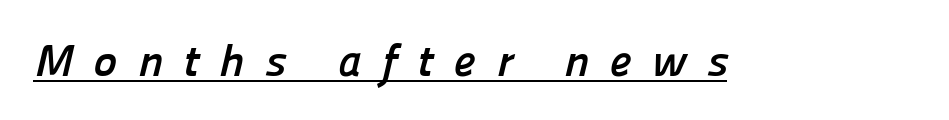
The passage shown is emphatically bold. The rendering shows plain stroke endings on the letterforms — a sans-serif design. Think of a printed novel: that variable character pitch is what you see here. Each line of the rendering has a horizontal stroke beneath the glyphs.
